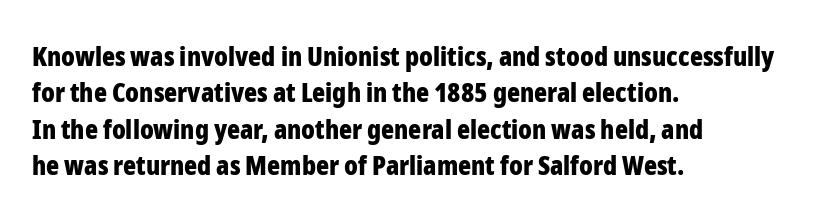
Q: Is the text bold? A: Yes.
Q: Is the text italic (slanted)? A: No, it is upright.
Q: Is the text underlined? A: No.
Q: How is the paragraph aligned? A: Left-aligned.
Q: Is the spacing between letters normal or unusually wide? A: Normal.
Q: Is the spacing between lines tight, normal or loose? A: Normal.
